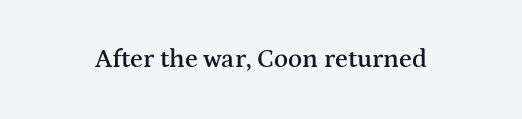
Q: Is the text bold? A: Semi-bold.
Q: Is the text italic (slanted)? A: No, it is upright.
Q: Is the text underlined? A: No.
Q: Is the spacing between letters normal or unusually wide? A: Normal.
